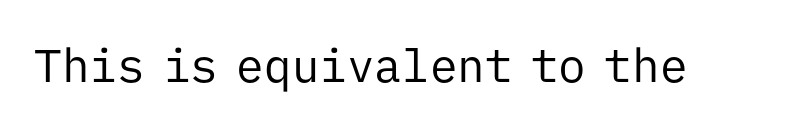
{"serif": "no", "italic": "no", "bold": "no", "weight": "regular", "width": "normal", "stroke_contrast": "low", "x_height": "medium", "monospaced": "yes", "underline": "no", "letter_spacing": "normal", "letter_spacing_em": 0.0, "glyph_px": 46}
